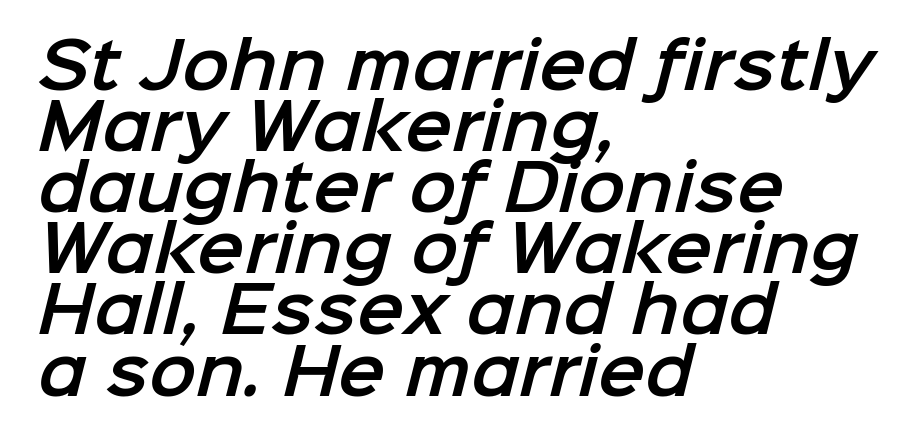
These lines keep a tight, regular rhythm from letter to letter. Notice how the passage keeps a crisp vertical edge on the left only. Clear beneath every line of the passage. The designer went with a sans here, leaving each stem footless. You could not count columns in this text — the font is proportionally spaced. The designer dialed line spacing down below the default.
